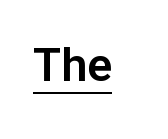
{"serif": "no", "italic": "no", "width": "normal", "stroke_contrast": "low", "x_height": "medium", "monospaced": "no", "underline": "yes", "letter_spacing": "normal", "letter_spacing_em": 0.0, "glyph_px": 46}
